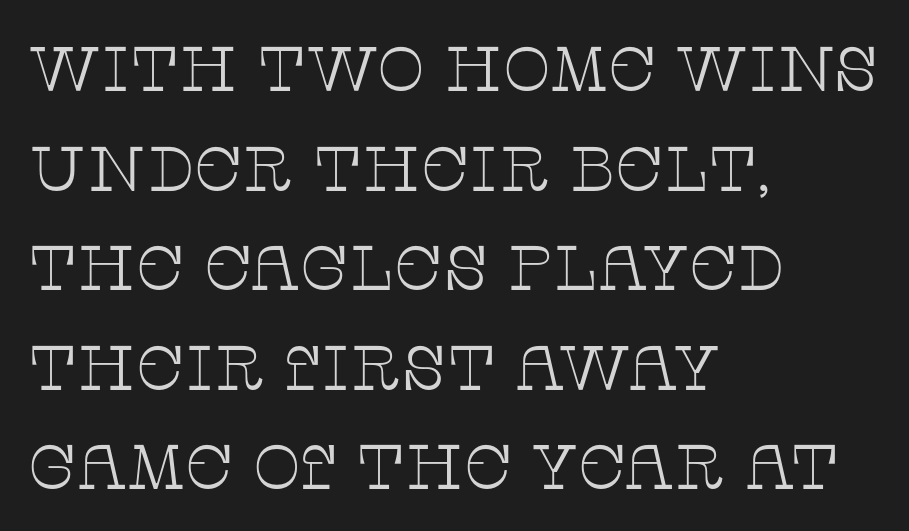
The image shows 63 px thin, wide serif type, upright; set left-aligned, normal line spacing (1.58x), normal letter spacing, not underlined; low stroke contrast and a large x-height.
